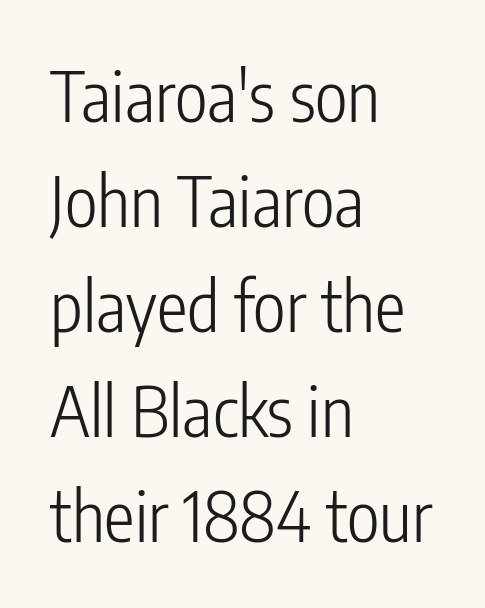
Q: Is the text bold? A: No.
Q: Is the text italic (slanted)? A: No, it is upright.
Q: Is the typeface a serif or a sans-serif typeface? A: Sans-serif.
Q: Is the text underlined? A: No.
Q: How is the paragraph aligned? A: Left-aligned.
Q: Is the spacing between letters normal or unusually wide? A: Normal.
Q: Is the spacing between lines tight, normal or loose? A: Normal.
Q: Width (condensed, normal, or wide)? A: Condensed.
Q: Stroke contrast? A: Low.
Q: x-height? A: Medium.
Q: Monospaced? A: No.
